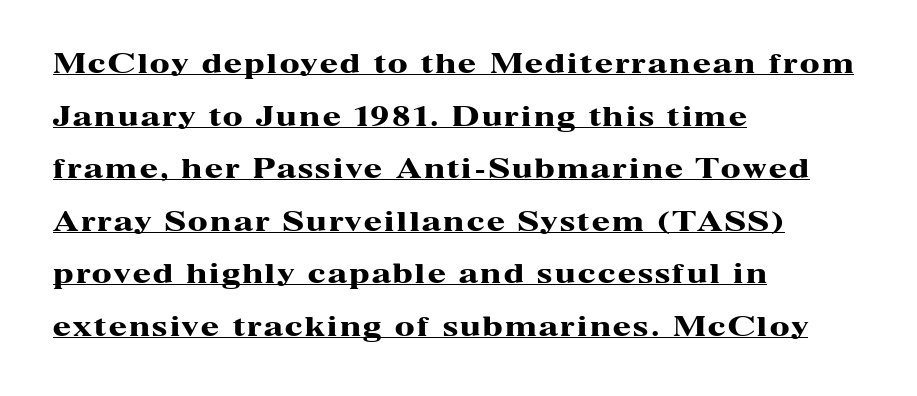
Q: Is the text bold? A: Yes.
Q: Is the text italic (slanted)? A: No, it is upright.
Q: Is the text underlined? A: Yes.
Q: How is the paragraph aligned? A: Left-aligned.
Q: Is the spacing between lines tight, normal or loose? A: Loose.
